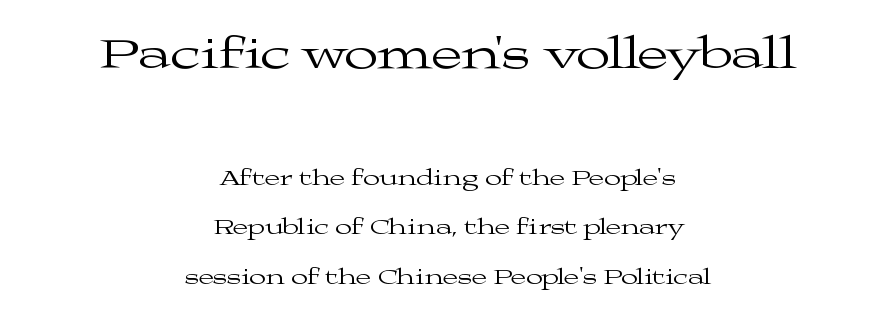
The image shows 45 px regular-weight, wide serif type, upright; set centered, loose line spacing (2.26x), normal letter spacing, not underlined; the first (top) block is 2.05x larger; medium stroke contrast and a medium x-height.
